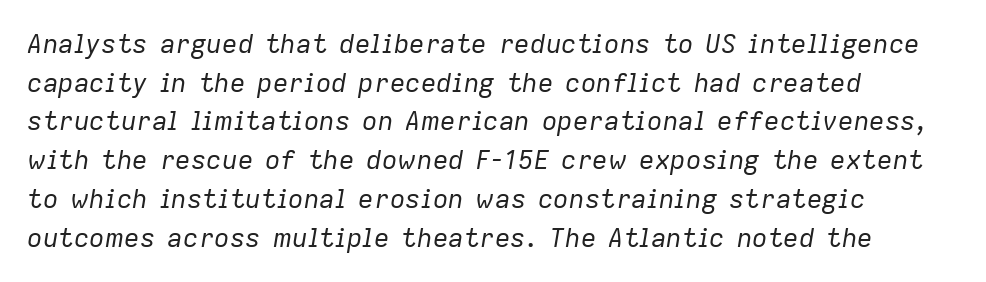
One-word summary of the alignment: left. The letters are slanted; this is an italic face. Successive baselines arrive at the customary interval. Does extra space separate the letters? No, they use regular spacing. Heft: none added — not bold. Descenders hang freely into open space.
